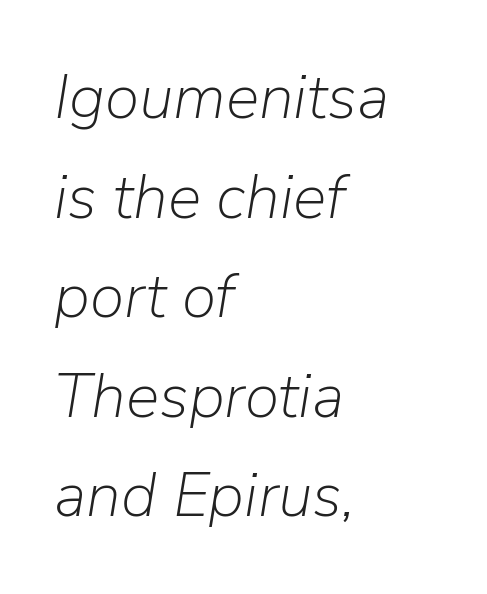
The image shows 63 px light type, italic (leaning right); set left-aligned, normal line spacing (1.58x), normal letter spacing, not underlined; low stroke contrast and a medium x-height.
